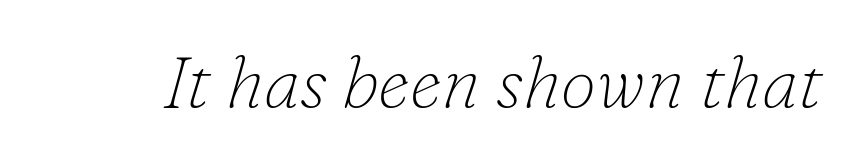
Q: Is the text bold? A: No.
Q: Is the text italic (slanted)? A: Yes, it leans right by about 16 degrees.
Q: Is the typeface a serif or a sans-serif typeface? A: Serif.
Q: Is the text underlined? A: No.
Q: Is the spacing between letters normal or unusually wide? A: Normal.
Q: Width (condensed, normal, or wide)? A: Normal.
Q: Stroke contrast? A: Low.
Q: x-height? A: Small.
Q: Monospaced? A: No.
